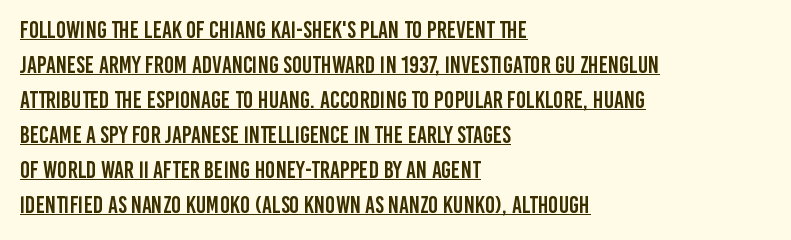
Q: Is the text italic (slanted)? A: No, it is upright.
Q: Is the text underlined? A: Yes.
Q: How is the paragraph aligned? A: Left-aligned.
Q: Is the spacing between letters normal or unusually wide? A: Normal.
Q: Is the spacing between lines tight, normal or loose? A: Normal.
